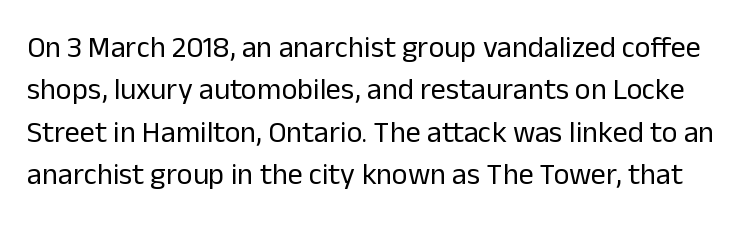
Q: Is the text bold? A: No.
Q: Is the text italic (slanted)? A: No, it is upright.
Q: Is the typeface a serif or a sans-serif typeface? A: Sans-serif.
Q: Is the text underlined? A: No.
Q: Is the spacing between letters normal or unusually wide? A: Normal.
Q: Is the spacing between lines tight, normal or loose? A: Normal.
Q: Width (condensed, normal, or wide)? A: Normal.
Q: Stroke contrast? A: Low.
Q: x-height? A: Medium.
Q: Monospaced? A: No.
